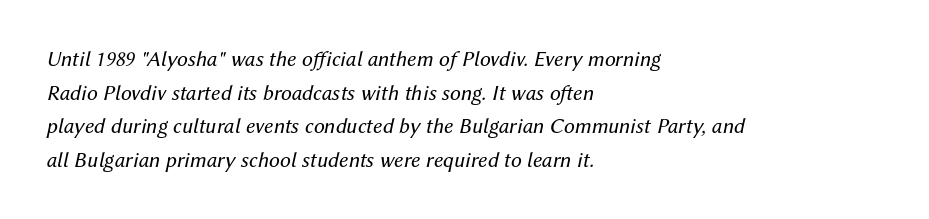
{"italic": "yes", "lean": "right", "slant_degrees": 12, "bold": "no", "underline": "no", "align": "left", "line_spacing": "normal", "line_spacing_ratio": 1.53, "letter_spacing": "normal", "letter_spacing_em": 0.0, "glyph_px": 22}
